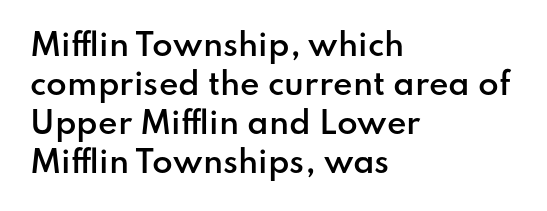
{"serif": "no", "italic": "no", "bold": "semi", "weight": "semibold", "width": "normal", "stroke_contrast": "low", "x_height": "small", "monospaced": "no", "underline": "no", "align": "left", "line_spacing": "normal", "line_spacing_ratio": 1.3, "letter_spacing": "normal", "letter_spacing_em": 0.0, "glyph_px": 30}
